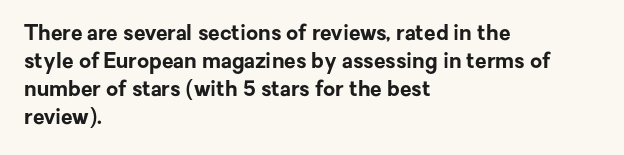
The image shows 21 px bold type, upright; set left-aligned, normal line spacing (1.34x), normal letter spacing, not underlined.
